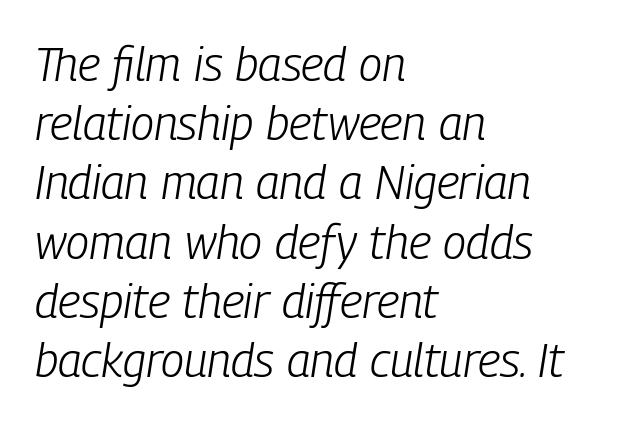
This sample uses an oblique cut, with every glyph tilted off the vertical. Only glyphs here, with clear space below each row. This reads as an unemphasized weight, regular at the heaviest. A classic flush-left, rag-right setting is used for this passage. Note the varied advance widths — an 'i' is clearly narrower than an 'm'.
